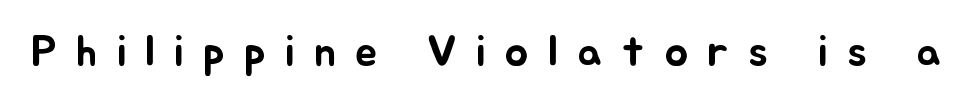
Q: Is the text italic (slanted)? A: No, it is upright.
Q: Is the text underlined? A: No.
Q: Is the spacing between letters normal or unusually wide? A: Unusually wide.
Q: Width (condensed, normal, or wide)? A: Normal.
Q: Stroke contrast? A: Low.
Q: x-height? A: Small.
Q: Monospaced? A: No.
